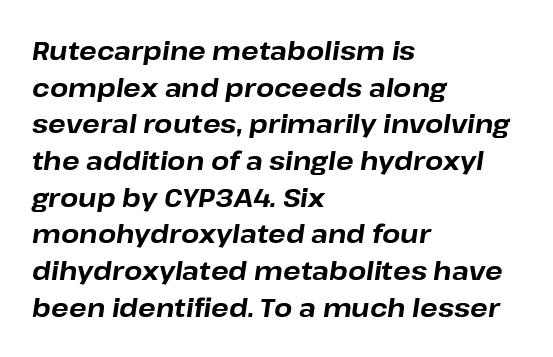
The image shows 26 px bold type, italic (leaning right); set left-aligned, normal line spacing (1.41x), normal letter spacing, not underlined.
